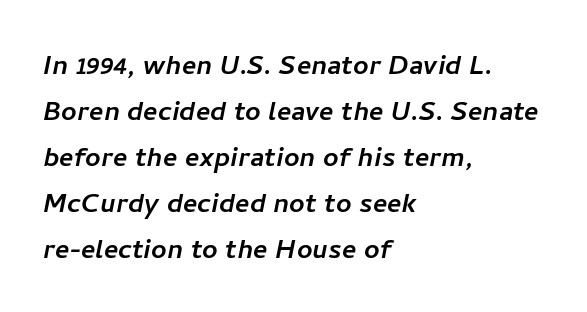
{"serif": "no", "width": "normal", "stroke_contrast": "low", "x_height": "medium", "monospaced": "no", "underline": "no", "align": "left", "line_spacing": "normal", "line_spacing_ratio": 1.35, "letter_spacing": "normal", "letter_spacing_em": 0.0, "glyph_px": 34}
